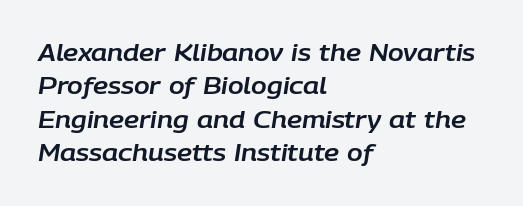
Q: Is the text italic (slanted)? A: Yes, it leans right by about 9 degrees.
Q: Is the text underlined? A: No.
Q: How is the paragraph aligned? A: Left-aligned.
Q: Is the spacing between letters normal or unusually wide? A: Normal.
Q: Is the spacing between lines tight, normal or loose? A: Normal.
